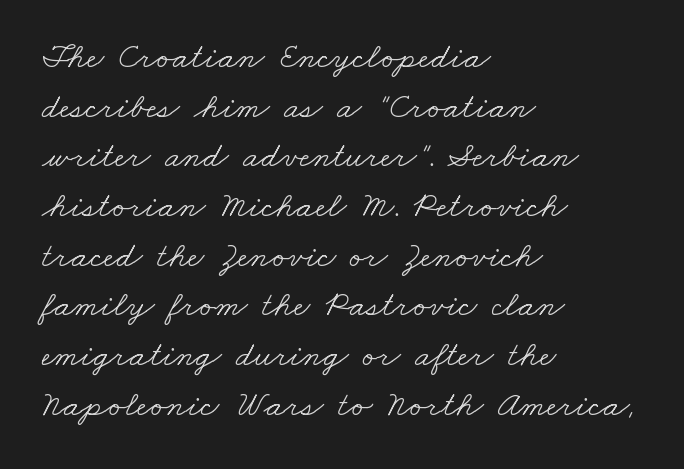
The image shows 36 px light, wide serif type; set left-aligned, normal line spacing (1.38x), normal letter spacing, not underlined; low stroke contrast and a small x-height.
